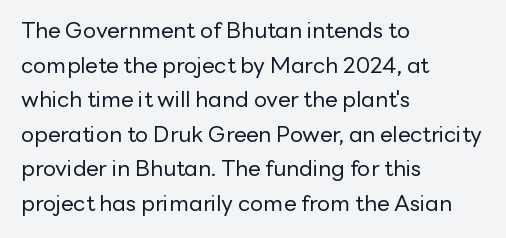
{"italic": "no", "bold": "no", "underline": "no", "align": "left", "line_spacing": "normal", "line_spacing_ratio": 1.57, "letter_spacing": "normal", "letter_spacing_em": 0.0, "glyph_px": 22}
